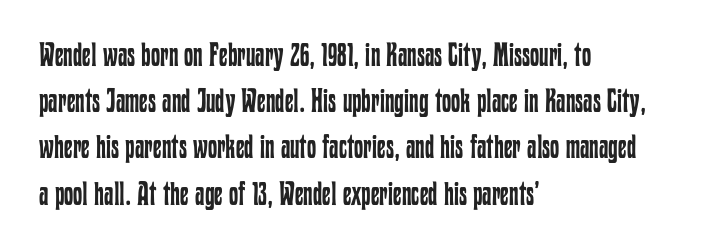
Q: Is the text bold? A: No.
Q: Is the text italic (slanted)? A: No, it is upright.
Q: Is the text underlined? A: No.
Q: How is the paragraph aligned? A: Left-aligned.
Q: Is the spacing between letters normal or unusually wide? A: Normal.
Q: Is the spacing between lines tight, normal or loose? A: Normal.
Q: Width (condensed, normal, or wide)? A: Condensed.
Q: Stroke contrast? A: Low.
Q: x-height? A: Medium.
Q: Monospaced? A: No.
